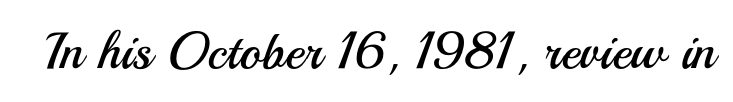
The image shows 52 px regular-weight sans-serif type; set normal letter spacing, not underlined; medium stroke contrast and a small x-height.
